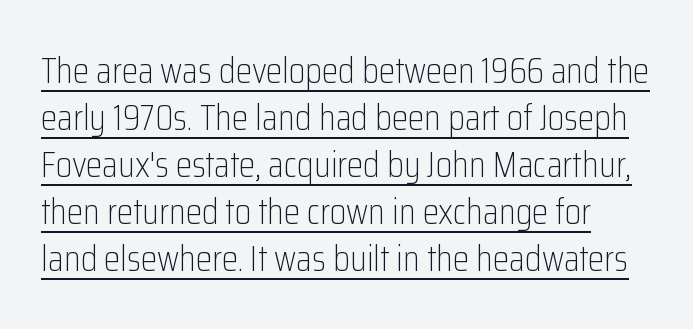
The image shows 37 px light, condensed sans-serif type, upright; set normal line spacing (1.27x), normal letter spacing, underlined; low stroke contrast and a medium x-height.
